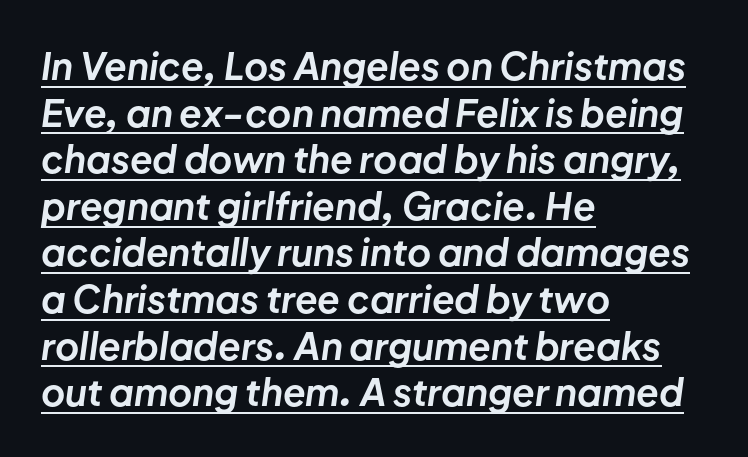
{"italic": "yes", "lean": "right", "slant_degrees": 8, "bold": "yes", "weight": "bold", "width": "normal", "stroke_contrast": "low", "x_height": "medium", "monospaced": "no", "underline": "yes", "align": "left", "line_spacing": "normal", "line_spacing_ratio": 1.26, "letter_spacing": "normal", "letter_spacing_em": 0.0, "glyph_px": 37}
